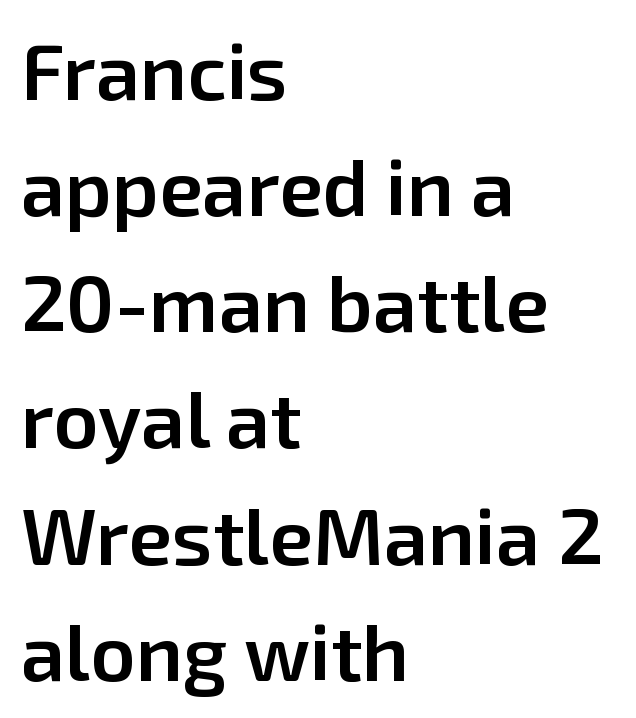
{"serif": "no", "italic": "no", "bold": "semi", "weight": "semibold", "width": "normal", "stroke_contrast": "low", "x_height": "medium", "monospaced": "no", "underline": "no", "align": "left", "line_spacing": "normal", "line_spacing_ratio": 1.47, "letter_spacing": "normal", "letter_spacing_em": 0.0, "glyph_px": 79}
